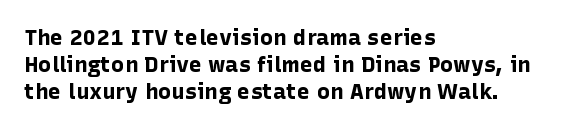
The setting favours the left margin, as ordinary paragraphs usually do. The strip under each line holds only bare page. Every letter is thick-stroked: bold, no question. In terms of posture, this sample is upright. Is the letter spacing exaggerated? No — it looks like the ordinary default.
